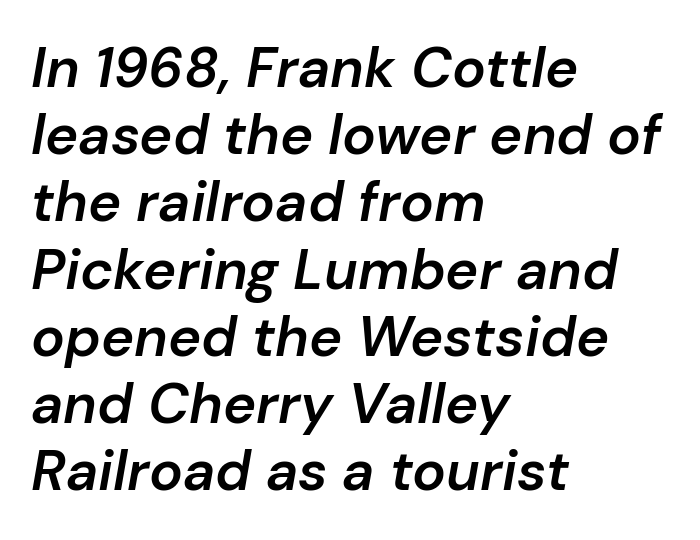
Each letter keeps its own natural width here, so spacing adapts to shape. The paragraph has a hard left edge and a soft right edge. Compared with typical body copy, the letter spacing here is the same. The passage shown leans; its letterforms are oblique.
